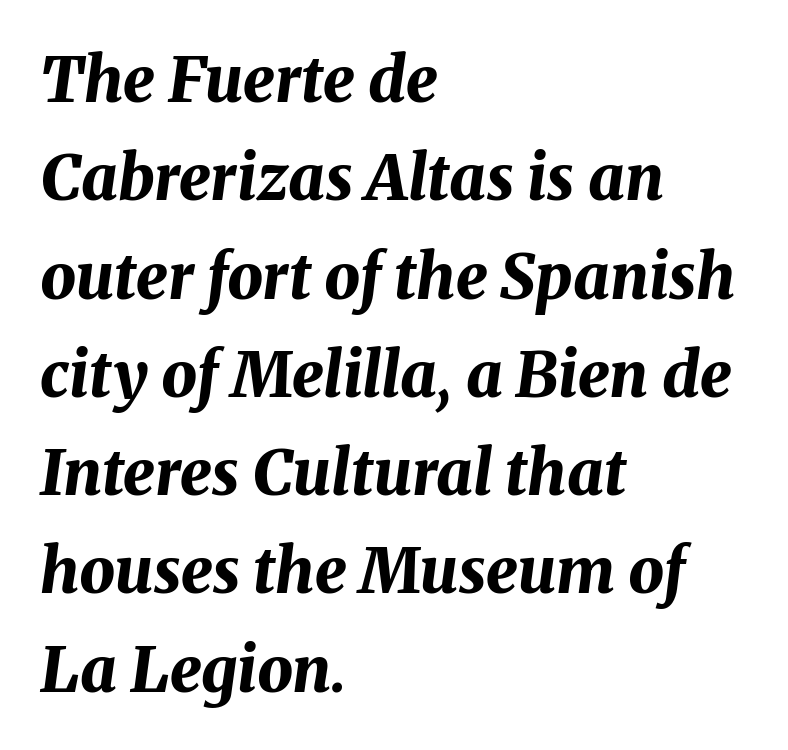
Q: Is the text bold? A: Yes.
Q: Is the text italic (slanted)? A: Yes, it leans right by about 8 degrees.
Q: Is the text underlined? A: No.
Q: How is the paragraph aligned? A: Left-aligned.
Q: Is the spacing between letters normal or unusually wide? A: Normal.
Q: Is the spacing between lines tight, normal or loose? A: Normal.
Q: Width (condensed, normal, or wide)? A: Normal.
Q: Stroke contrast? A: Medium.
Q: x-height? A: Medium.
Q: Monospaced? A: No.
